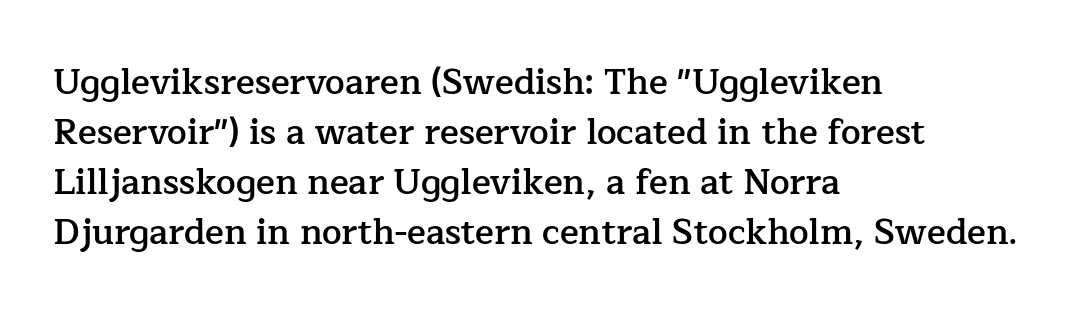
Letters rest on an invisible, unmarked baseline. Caption: multi-line text, flush left, ragged right. Here the designer chose a conventional face with non-uniform glyph widths. The rendering keeps characters at their native spacing. A typesetter would call this leading conventional body-copy spacing.
